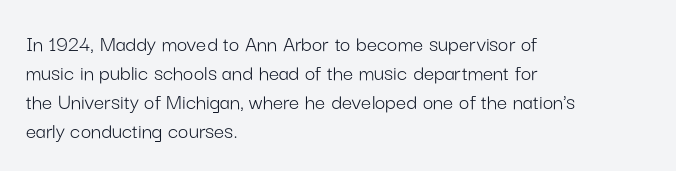
{"italic": "no", "bold": "no", "underline": "no", "align": "left", "line_spacing": "normal", "line_spacing_ratio": 1.26, "letter_spacing": "normal", "letter_spacing_em": 0.0, "glyph_px": 23}
